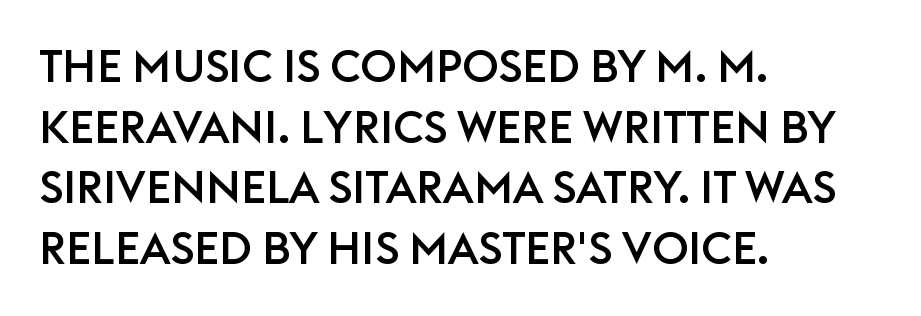
{"serif": "no", "italic": "no", "width": "normal", "stroke_contrast": "low", "x_height": "large", "monospaced": "no", "underline": "no", "align": "left", "line_spacing": "normal", "line_spacing_ratio": 1.35, "letter_spacing": "normal", "letter_spacing_em": 0.0, "glyph_px": 45}
